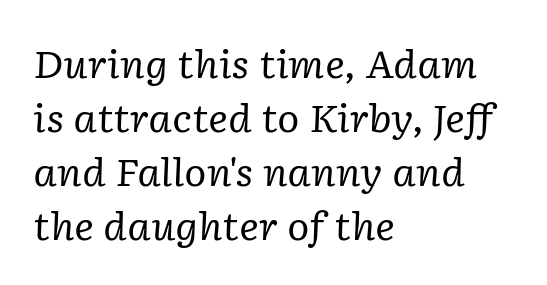
Q: Is the text bold? A: No.
Q: Is the text italic (slanted)? A: Yes, it leans right by about 2 degrees.
Q: Is the typeface a serif or a sans-serif typeface? A: Serif.
Q: Is the text underlined? A: No.
Q: How is the paragraph aligned? A: Left-aligned.
Q: Is the spacing between letters normal or unusually wide? A: Normal.
Q: Is the spacing between lines tight, normal or loose? A: Normal.
Q: Width (condensed, normal, or wide)? A: Normal.
Q: Stroke contrast? A: Low.
Q: x-height? A: Medium.
Q: Monospaced? A: No.
